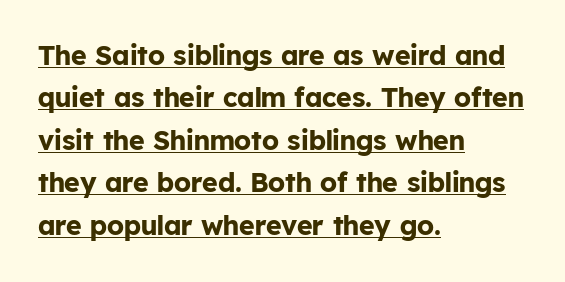
Honestly, the letter spacing is just normal — you wouldn't notice it. The letters stand upright; this is a roman face. Each glyph is drawn with heavy, bold strokes. These lines stack with their left ends in a neat column. You can see a thin bar hugging the bottom of the glyphs.
